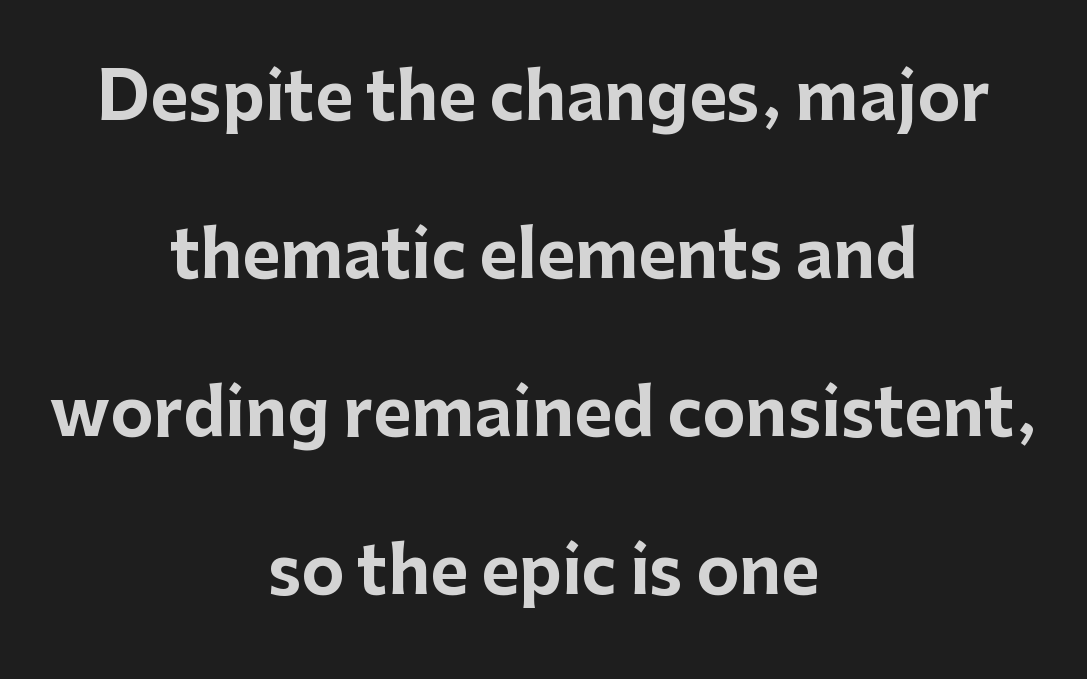
Q: Is the text bold? A: Yes.
Q: Is the text italic (slanted)? A: No, it is upright.
Q: Is the typeface a serif or a sans-serif typeface? A: Sans-serif.
Q: Is the text underlined? A: No.
Q: How is the paragraph aligned? A: Centered.
Q: Is the spacing between letters normal or unusually wide? A: Normal.
Q: Is the spacing between lines tight, normal or loose? A: Loose.
Q: Width (condensed, normal, or wide)? A: Normal.
Q: Stroke contrast? A: Low.
Q: x-height? A: Medium.
Q: Monospaced? A: No.
